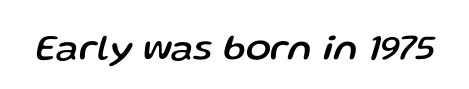
The image shows 37 px text type, italic (leaning right); set normal letter spacing, not underlined; low stroke contrast and a medium x-height.
